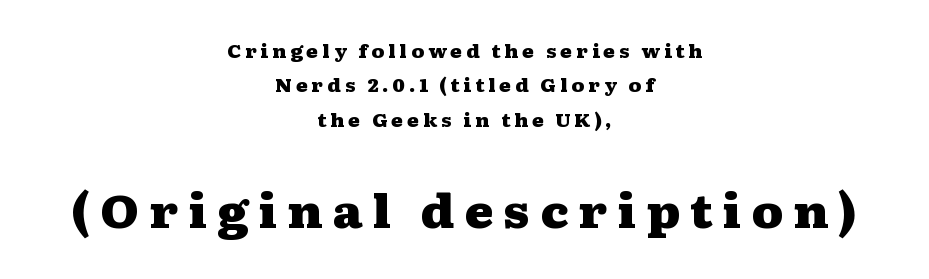
The image shows 45 px heavy, wide serif type, upright; set centered, loose line spacing (1.91x), unusually wide letter spacing (+0.21 em), not underlined; the second (bottom) block is 2.5x larger; medium stroke contrast and a medium x-height.
